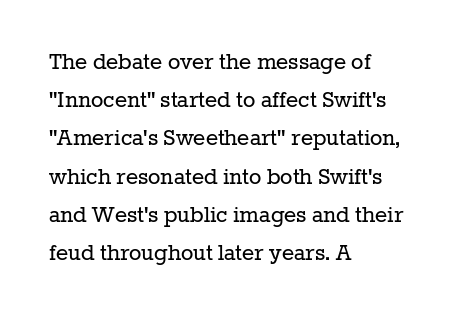
Q: Is the text bold? A: No.
Q: Is the text italic (slanted)? A: No, it is upright.
Q: Is the text underlined? A: No.
Q: How is the paragraph aligned? A: Left-aligned.
Q: Is the spacing between letters normal or unusually wide? A: Normal.
Q: Is the spacing between lines tight, normal or loose? A: Normal.
